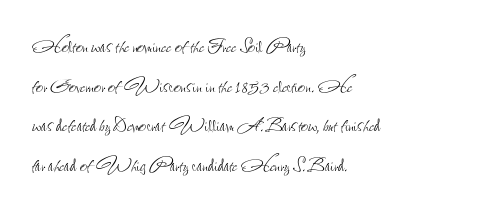
{"bold": "no", "underline": "no", "align": "left", "line_spacing": "normal", "line_spacing_ratio": 1.59, "letter_spacing": "normal", "letter_spacing_em": 0.0, "glyph_px": 25}
